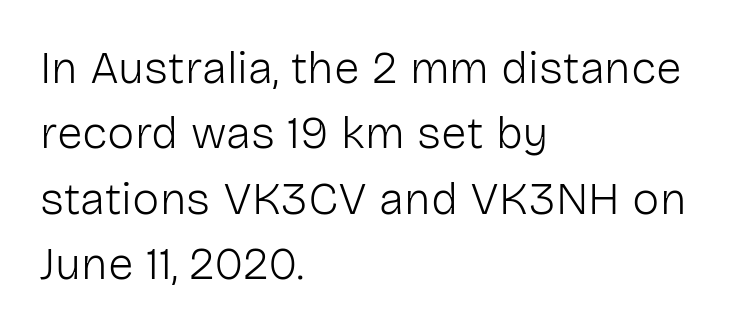
No word sits above an underline. One glance says typical: line gaps are just what's usual. Short and long lines alike share a common starting point at left. Ascenders rise straight up at ninety degrees.
